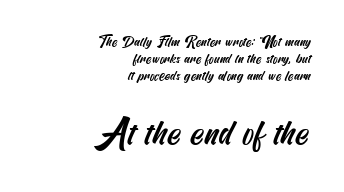
The image shows 35 px condensed sans-serif type; set right-aligned, line spacing 1.2x, normal letter spacing, not underlined; the second (bottom) block is 2.5x larger; medium stroke contrast and a small x-height.
